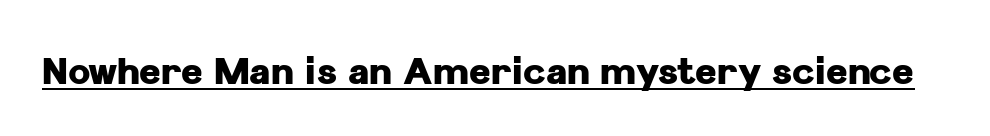
{"serif": "no", "italic": "no", "bold": "yes", "weight": "heavy", "width": "normal", "stroke_contrast": "low", "x_height": "medium", "monospaced": "no", "underline": "yes", "letter_spacing": "normal", "letter_spacing_em": 0.0, "glyph_px": 37}
